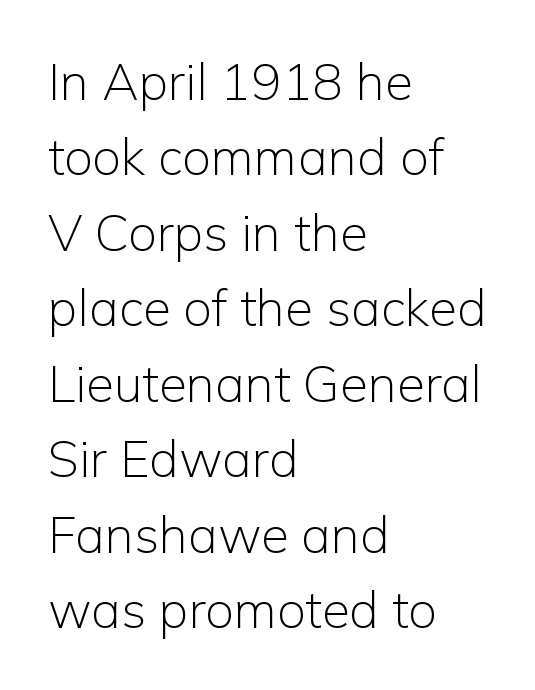
The image shows 51 px light sans-serif type, upright; set left-aligned, normal line spacing (1.48x), normal letter spacing, not underlined; low stroke contrast and a medium x-height.
